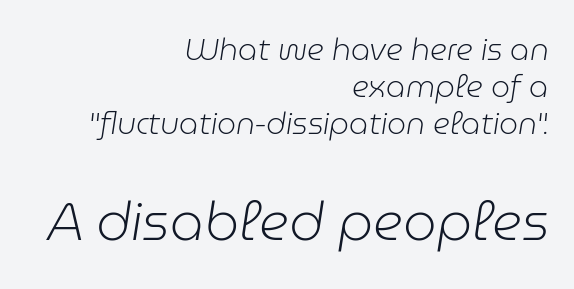
The image shows 53 px light type, italic (leaning right); set right-aligned, line spacing 1.24x, normal letter spacing, not underlined; the second (bottom) block is 1.77x larger; low stroke contrast and a medium x-height.
